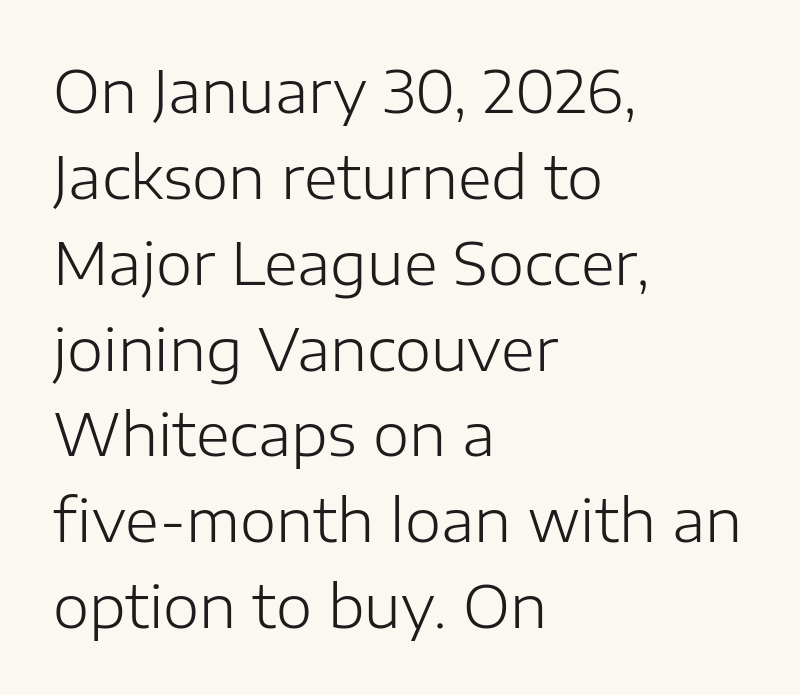
The font family rendered here belongs to the sans-serif group. Words appear dense and cohesive because spacing is normal. This sample uses an upright cut, with every glyph sitting square on the baseline. The letterforms sit at book weight or below. Each row of text sits above clean, open space.
